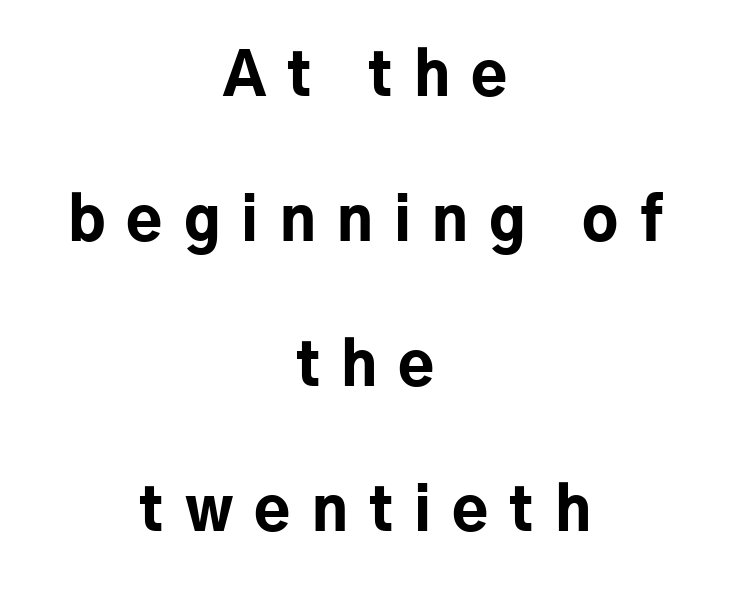
The image shows 59 px bold sans-serif type, upright; set centered, loose line spacing (2.46x), unusually wide letter spacing (+0.36 em), not underlined; low stroke contrast and a medium x-height.
